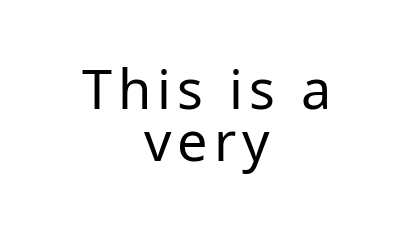
The image shows 54 px regular-weight sans-serif type, upright; set centered, tight line spacing (0.96x), not underlined; low stroke contrast and a medium x-height.
